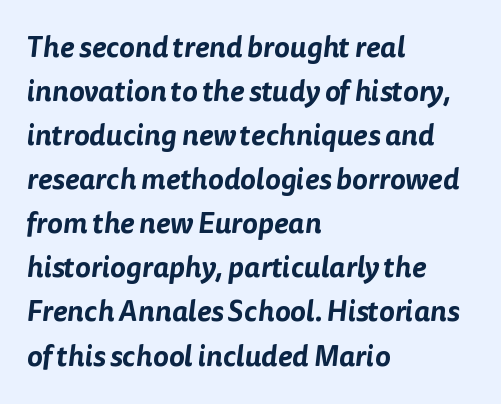
Q: Is the typeface a serif or a sans-serif typeface? A: Sans-serif.
Q: Is the text underlined? A: No.
Q: How is the paragraph aligned? A: Left-aligned.
Q: Is the spacing between letters normal or unusually wide? A: Normal.
Q: Is the spacing between lines tight, normal or loose? A: Normal.
Q: Width (condensed, normal, or wide)? A: Normal.
Q: Stroke contrast? A: Low.
Q: x-height? A: Medium.
Q: Monospaced? A: No.
